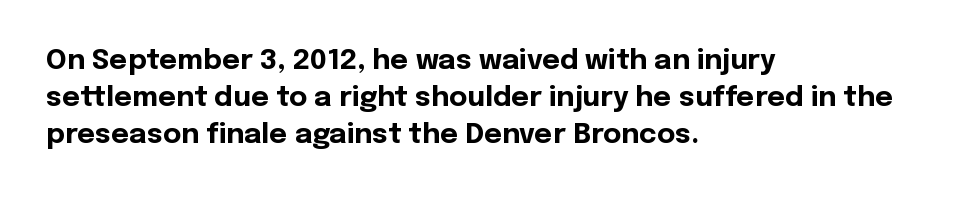
{"serif": "no", "italic": "no", "bold": "yes", "weight": "bold", "width": "normal", "x_height": "medium", "monospaced": "no", "underline": "no", "align": "left", "line_spacing": "normal", "line_spacing_ratio": 1.33, "letter_spacing": "normal", "letter_spacing_em": 0.0, "glyph_px": 28}
